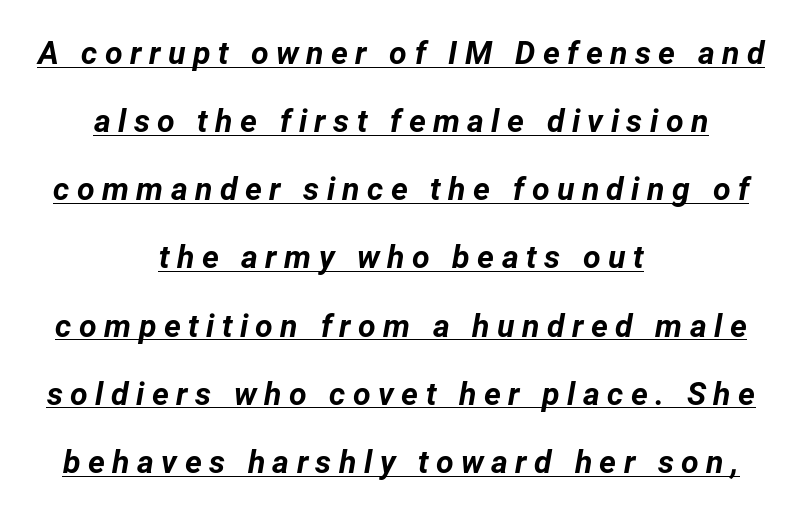
Q: Is the text bold? A: Yes.
Q: Is the text italic (slanted)? A: Yes, it leans right by about 12 degrees.
Q: Is the text underlined? A: Yes.
Q: How is the paragraph aligned? A: Centered.
Q: Is the spacing between letters normal or unusually wide? A: Unusually wide.
Q: Is the spacing between lines tight, normal or loose? A: Loose.
Q: Width (condensed, normal, or wide)? A: Normal.
Q: Stroke contrast? A: Low.
Q: x-height? A: Medium.
Q: Monospaced? A: No.
